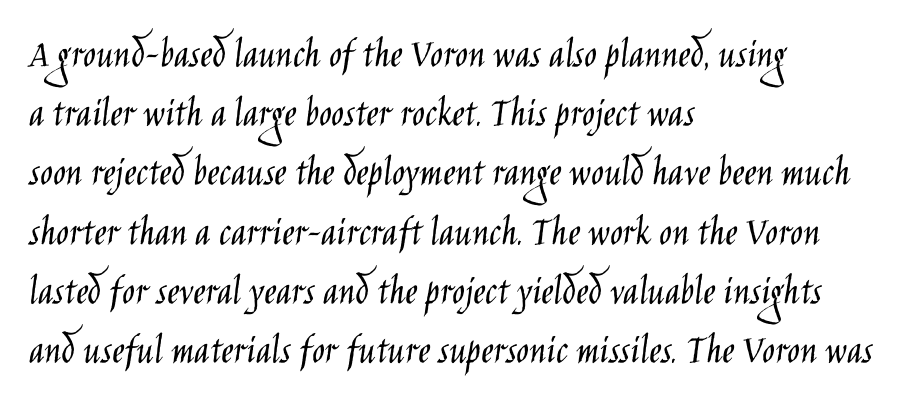
The image shows 42 px light, condensed sans-serif type; set left-aligned, normal line spacing (1.41x), normal letter spacing, not underlined; low stroke contrast and a large x-height.
